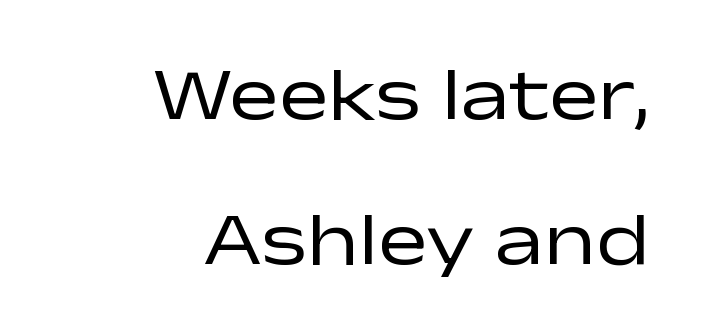
Q: Is the text bold? A: No.
Q: Is the text italic (slanted)? A: No, it is upright.
Q: Is the typeface a serif or a sans-serif typeface? A: Sans-serif.
Q: Is the text underlined? A: No.
Q: How is the paragraph aligned? A: Right-aligned.
Q: Is the spacing between letters normal or unusually wide? A: Normal.
Q: Is the spacing between lines tight, normal or loose? A: Loose.
Q: Width (condensed, normal, or wide)? A: Wide.
Q: Stroke contrast? A: Low.
Q: x-height? A: Medium.
Q: Monospaced? A: No.
